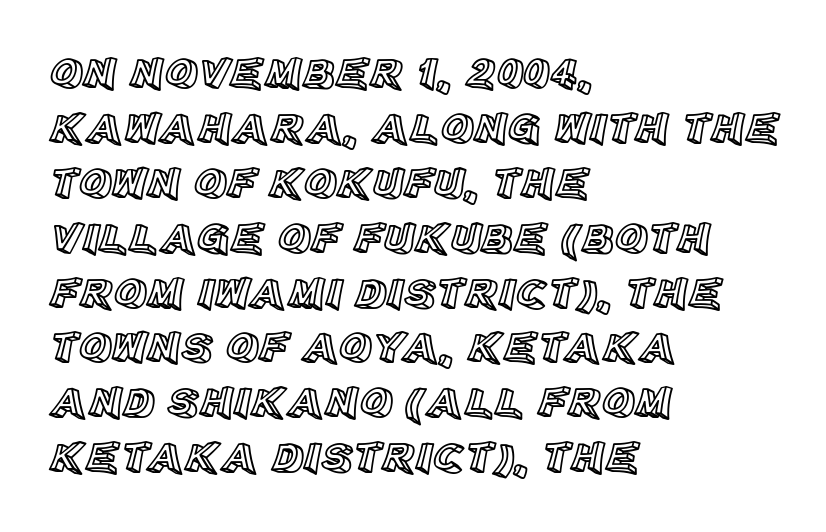
The image shows 45 px text type; set left-aligned, line spacing 1.22x, normal letter spacing, not underlined; a large x-height.
